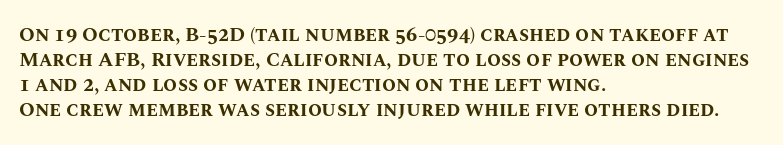
Q: Is the text bold? A: Yes.
Q: Is the text italic (slanted)? A: No, it is upright.
Q: Is the text underlined? A: No.
Q: How is the paragraph aligned? A: Left-aligned.
Q: Is the spacing between letters normal or unusually wide? A: Normal.
Q: Is the spacing between lines tight, normal or loose? A: Normal.
